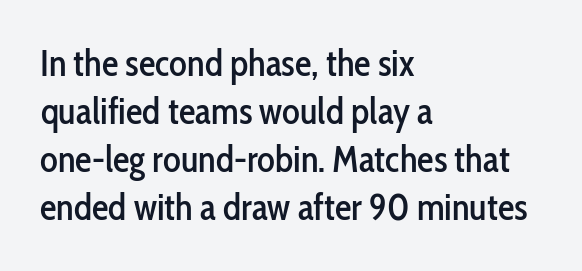
Interline gaps are of average width in this sample. Looks like regular typesetting: each glyph gets only the width it needs. A typesetter would label this face a sans. Words appear dense and cohesive because spacing is normal. The words here are not underlined. Tall strokes in this sample are plumb rather than angled.
